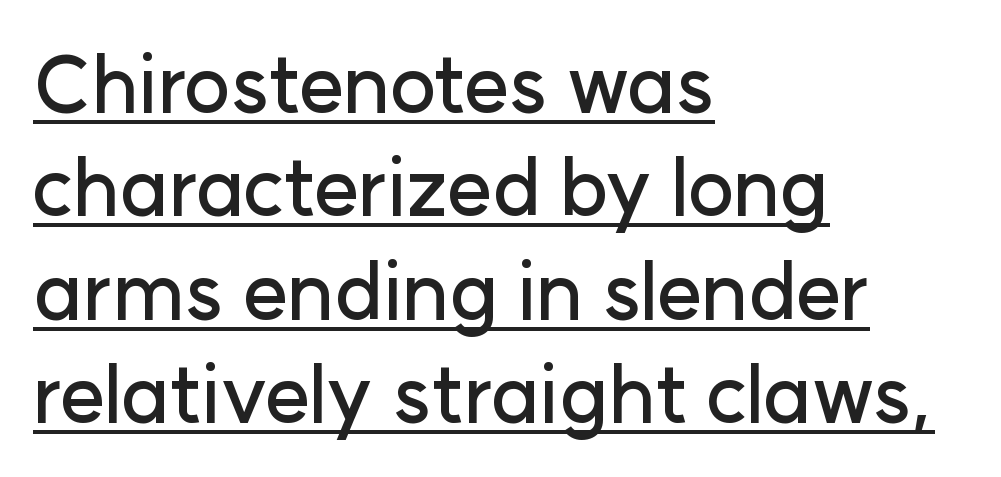
Q: Is the text italic (slanted)? A: No, it is upright.
Q: Is the typeface a serif or a sans-serif typeface? A: Sans-serif.
Q: Is the text underlined? A: Yes.
Q: How is the paragraph aligned? A: Left-aligned.
Q: Is the spacing between letters normal or unusually wide? A: Normal.
Q: Is the spacing between lines tight, normal or loose? A: Normal.
Q: Width (condensed, normal, or wide)? A: Normal.
Q: Stroke contrast? A: Low.
Q: x-height? A: Medium.
Q: Monospaced? A: No.
